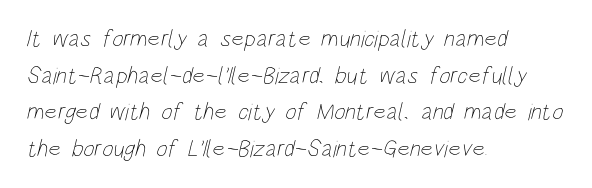
The image shows 24 px text type; set left-aligned, normal line spacing (1.53x), normal letter spacing, not underlined.
